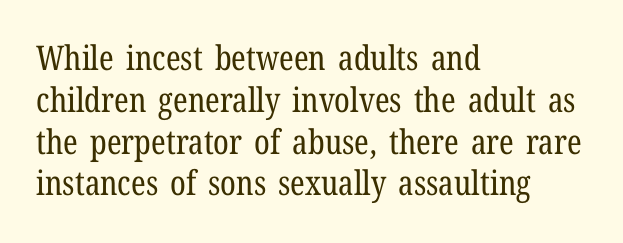
Q: Is the text bold? A: No.
Q: Is the text italic (slanted)? A: No, it is upright.
Q: Is the typeface a serif or a sans-serif typeface? A: Serif.
Q: Is the text underlined? A: No.
Q: How is the paragraph aligned? A: Left-aligned.
Q: Is the spacing between letters normal or unusually wide? A: Normal.
Q: Width (condensed, normal, or wide)? A: Condensed.
Q: Stroke contrast? A: Low.
Q: x-height? A: Medium.
Q: Monospaced? A: No.
